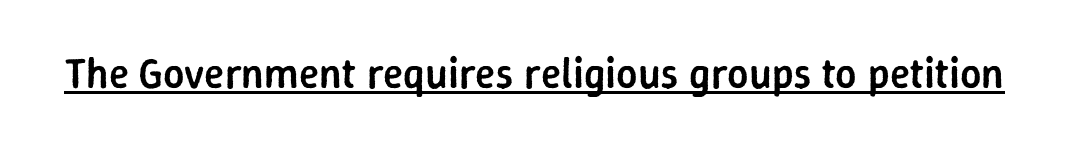
{"serif": "no", "italic": "no", "bold": "semi", "weight": "semibold", "width": "normal", "stroke_contrast": "low", "x_height": "medium", "monospaced": "no", "underline": "yes", "letter_spacing": "normal", "letter_spacing_em": 0.0, "glyph_px": 42}
